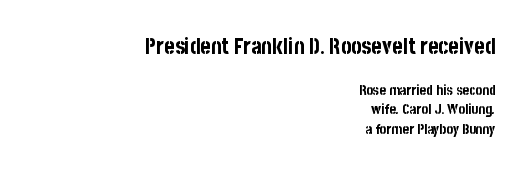
{"italic": "no", "bold": "yes", "underline": "no", "align": "right", "line_spacing": "normal", "line_spacing_ratio": 1.38, "letter_spacing": "normal", "letter_spacing_em": 0.0, "larger_block": "first", "size_ratio": 1.57, "glyph_px": 22}
